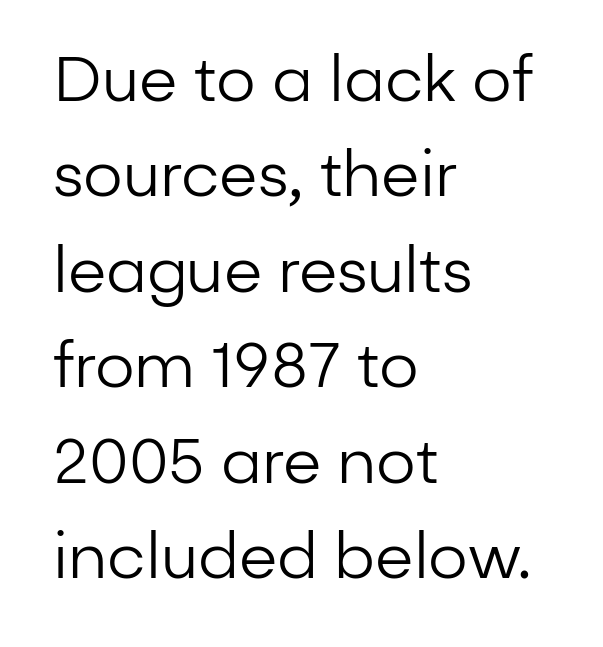
Q: Is the text bold? A: No.
Q: Is the text italic (slanted)? A: No, it is upright.
Q: Is the typeface a serif or a sans-serif typeface? A: Sans-serif.
Q: Is the text underlined? A: No.
Q: How is the paragraph aligned? A: Left-aligned.
Q: Is the spacing between letters normal or unusually wide? A: Normal.
Q: Is the spacing between lines tight, normal or loose? A: Normal.
Q: Width (condensed, normal, or wide)? A: Normal.
Q: Stroke contrast? A: Low.
Q: x-height? A: Medium.
Q: Monospaced? A: No.
